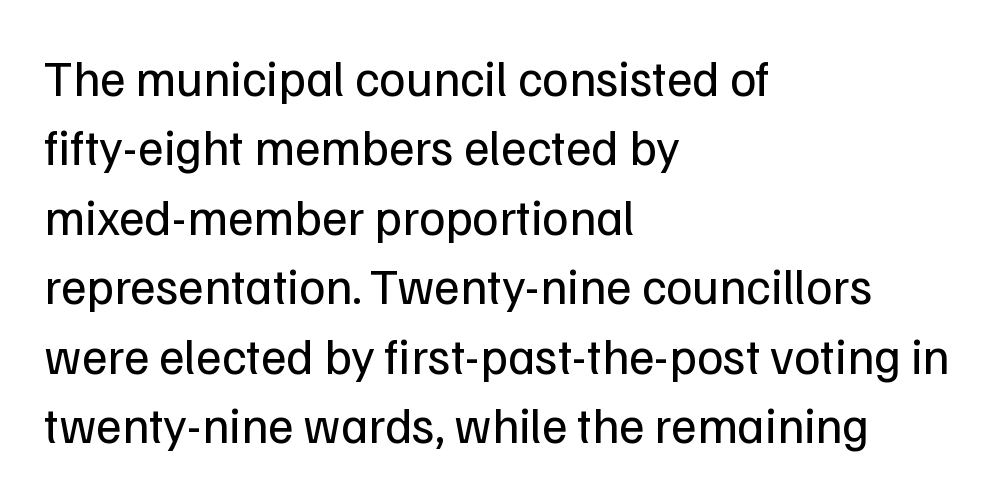
Q: Is the text bold? A: No.
Q: Is the text italic (slanted)? A: No, it is upright.
Q: Is the typeface a serif or a sans-serif typeface? A: Sans-serif.
Q: Is the text underlined? A: No.
Q: How is the paragraph aligned? A: Left-aligned.
Q: Is the spacing between letters normal or unusually wide? A: Normal.
Q: Is the spacing between lines tight, normal or loose? A: Normal.
Q: Width (condensed, normal, or wide)? A: Normal.
Q: Stroke contrast? A: Low.
Q: x-height? A: Medium.
Q: Monospaced? A: No.
